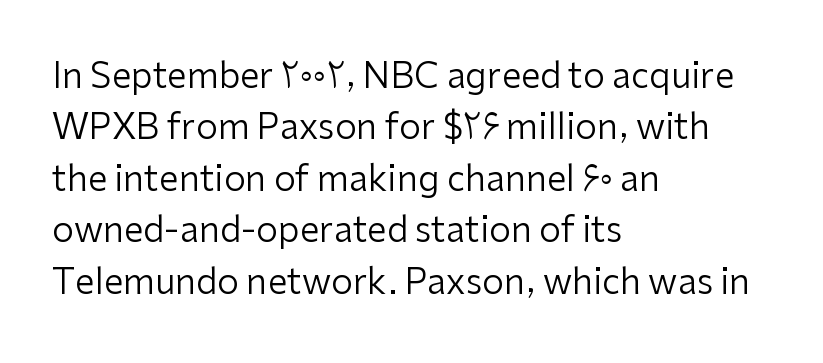
Type without underlining. Ink coverage per letter is moderate at most. Ascenders rise straight up at ninety degrees. Caption: multi-line text, flush left, ragged right. Nobody touched the tracking dial on this one. No feet cap the strokes, marking this as sans-serif type.
